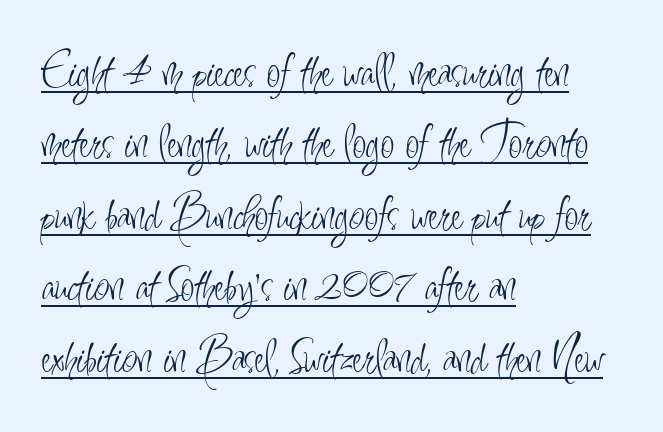
The image shows 50 px light, condensed sans-serif type; set left-aligned, normal line spacing (1.43x), normal letter spacing, underlined; low stroke contrast and a small x-height.
